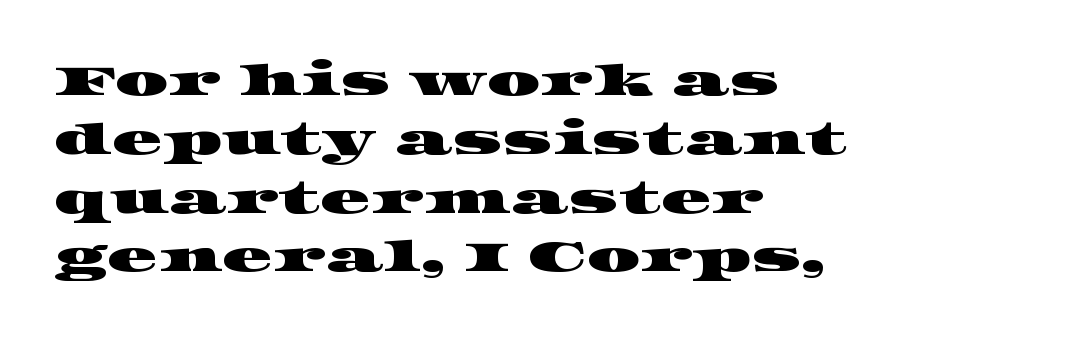
Q: Is the typeface a serif or a sans-serif typeface? A: Serif.
Q: Is the text underlined? A: No.
Q: How is the paragraph aligned? A: Left-aligned.
Q: Is the spacing between letters normal or unusually wide? A: Normal.
Q: Is the spacing between lines tight, normal or loose? A: Normal.
Q: Width (condensed, normal, or wide)? A: Wide.
Q: Stroke contrast? A: High.
Q: x-height? A: Large.
Q: Monospaced? A: No.
